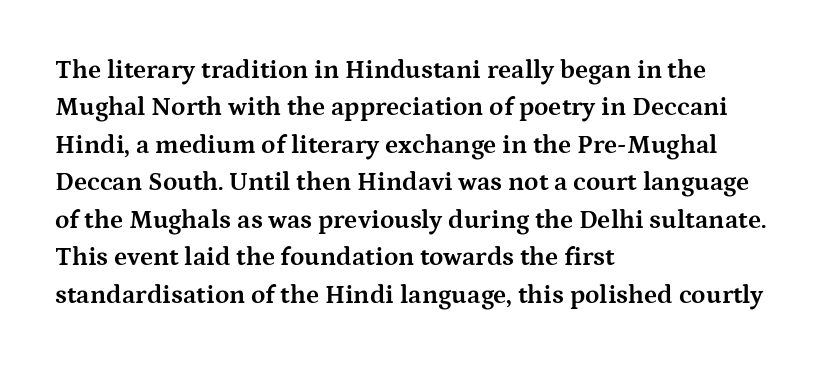
The image shows 26 px bold type, upright; set left-aligned, normal line spacing (1.44x), normal letter spacing, not underlined.
